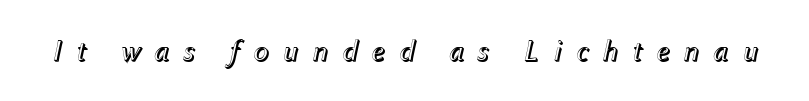
Q: Is the text italic (slanted)? A: Yes, it leans right by about 12 degrees.
Q: Is the text underlined? A: No.
Q: Is the spacing between letters normal or unusually wide? A: Unusually wide.
Q: Width (condensed, normal, or wide)? A: Normal.
Q: x-height? A: Medium.
Q: Monospaced? A: No.
